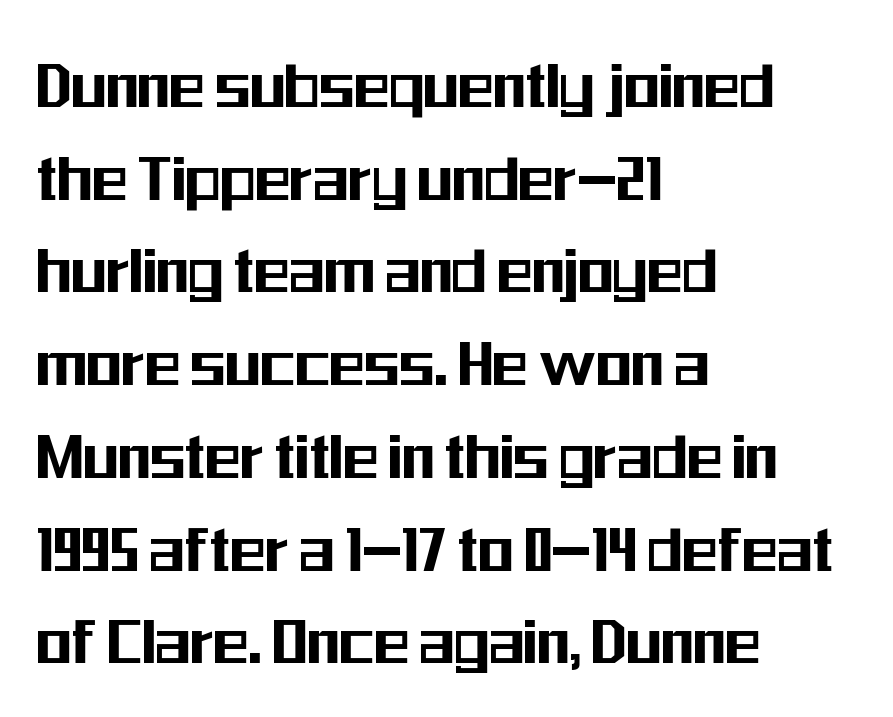
The image shows 73 px condensed sans-serif type, upright; set left-aligned, normal line spacing (1.27x), normal letter spacing, not underlined; medium stroke contrast and a medium x-height.
